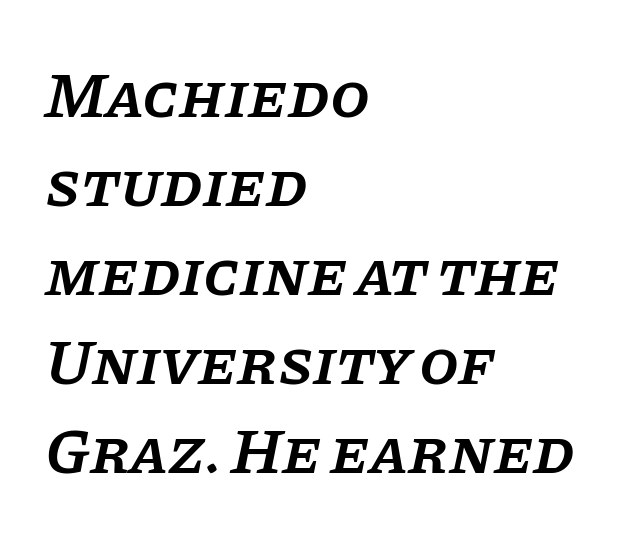
The image shows 64 px semibold serif type, italic (leaning right); set left-aligned, normal line spacing (1.39x), normal letter spacing, not underlined; low stroke contrast and a large x-height.
